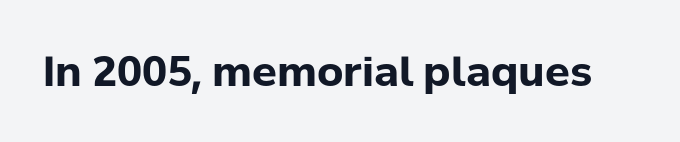
{"serif": "no", "italic": "no", "bold": "yes", "weight": "bold", "width": "normal", "stroke_contrast": "low", "x_height": "medium", "monospaced": "no", "underline": "no", "letter_spacing": "normal", "letter_spacing_em": 0.0, "glyph_px": 41}
